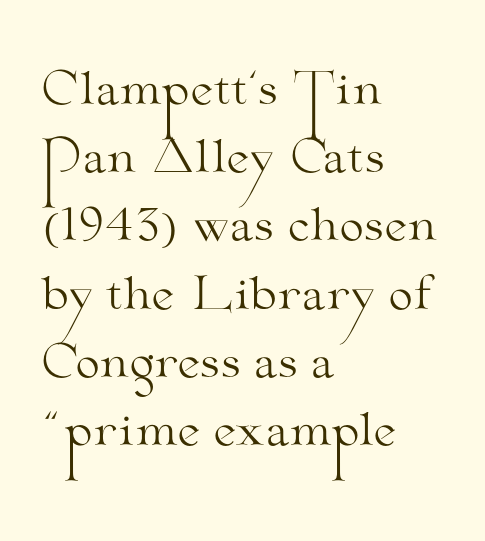
The passage shown is typed in a proportional face where columns would drift. Letters rest on an invisible, unmarked baseline. The rag falls on the right side of this text block. In terms of letterspacing, this is plain default setting.
